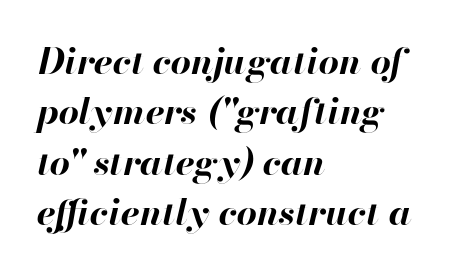
{"italic": "yes", "lean": "right", "slant_degrees": 13, "bold": "yes", "weight": "bold", "width": "normal", "stroke_contrast": "high", "x_height": "small", "monospaced": "no", "underline": "no", "align": "left", "line_spacing": "normal", "line_spacing_ratio": 1.4, "letter_spacing": "normal", "letter_spacing_em": 0.0, "glyph_px": 36}
